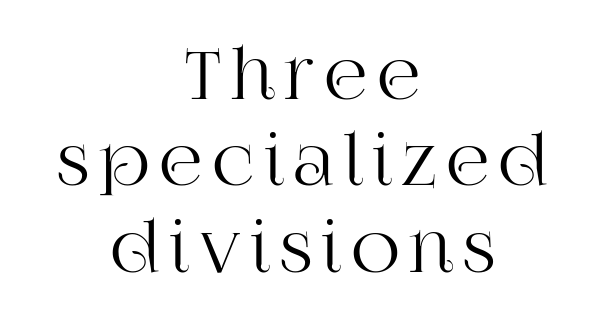
Each letter keeps its own natural width here, so spacing adapts to shape. The passage is arranged like a title page — every line centered. Do the letters lean? They stand straight. Lines of text with bare space underneath. This sample uses a serif face. The lines sit at an ordinary, default distance from one another.
